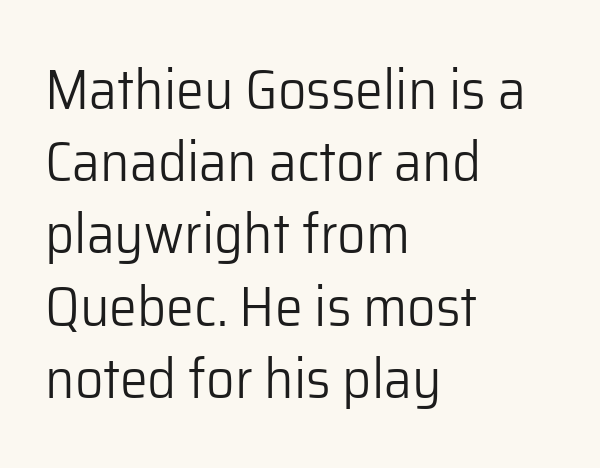
{"serif": "no", "italic": "no", "bold": "no", "weight": "light", "width": "normal", "stroke_contrast": "low", "x_height": "medium", "monospaced": "no", "underline": "no", "align": "left", "line_spacing": "normal", "line_spacing_ratio": 1.29, "letter_spacing": "normal", "letter_spacing_em": 0.0, "glyph_px": 56}
